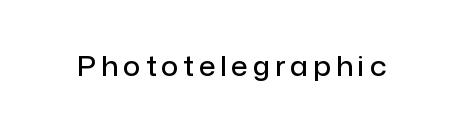
{"italic": "no", "bold": "semi", "underline": "no", "glyph_px": 27}
